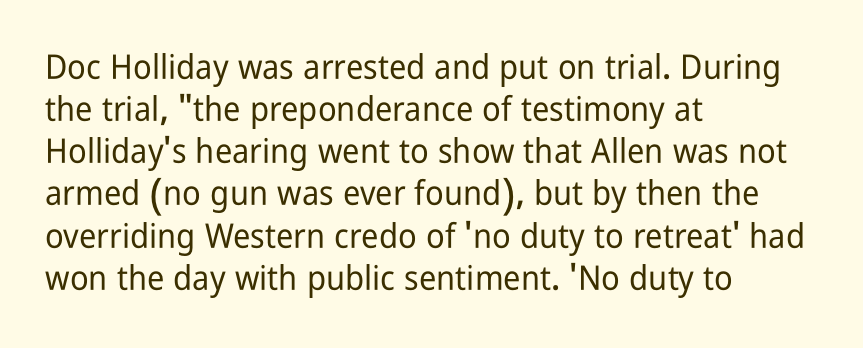
{"serif": "no", "italic": "no", "width": "condensed", "stroke_contrast": "low", "x_height": "medium", "monospaced": "no", "underline": "no", "align": "left", "line_spacing_ratio": 1.24, "letter_spacing": "normal", "letter_spacing_em": 0.0, "glyph_px": 34}
